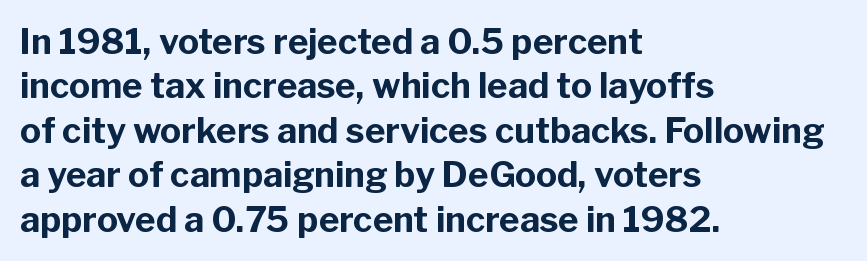
The letters advance in unequal steps, a hallmark of proportional type. Honestly, there is no underline to notice here at all. Does the type have serifs? No, each stem ends abruptly. This block has exactly the height ordinary leading produces. You'd pick this weight for a headline — it's a proper bold.
